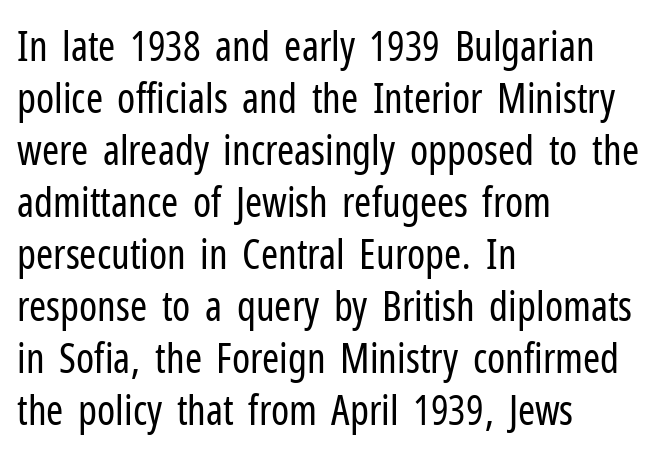
Descenders are the only things crossing below the line. Ordinary non-slanted type is in use. Caption: standard tracking, unaltered. The space between consecutive lines is moderate.
